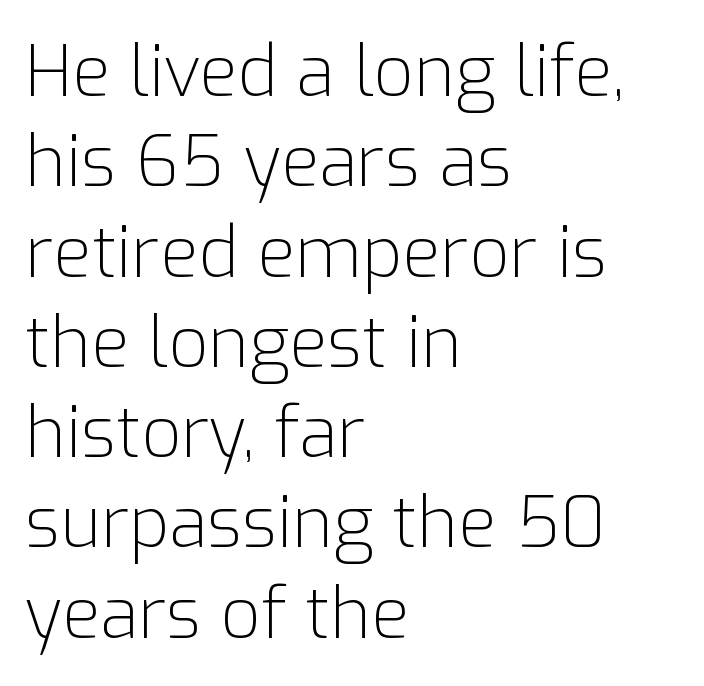
{"serif": "no", "italic": "no", "bold": "no", "weight": "light", "width": "normal", "stroke_contrast": "low", "x_height": "medium", "monospaced": "no", "underline": "no", "align": "left", "line_spacing": "normal", "line_spacing_ratio": 1.29, "letter_spacing": "normal", "letter_spacing_em": 0.0, "glyph_px": 70}
